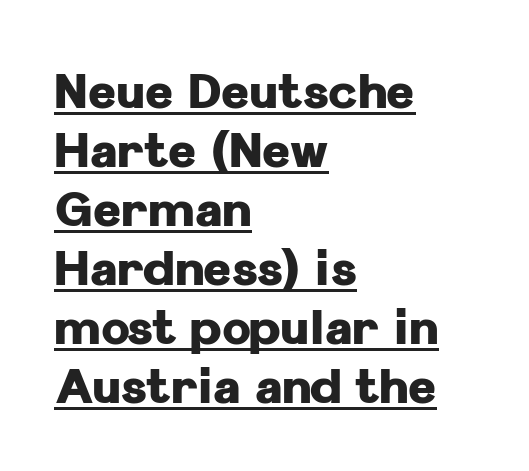
Q: Is the text bold? A: Yes.
Q: Is the text italic (slanted)? A: No, it is upright.
Q: Is the typeface a serif or a sans-serif typeface? A: Sans-serif.
Q: Is the text underlined? A: Yes.
Q: How is the paragraph aligned? A: Left-aligned.
Q: Is the spacing between letters normal or unusually wide? A: Normal.
Q: Width (condensed, normal, or wide)? A: Normal.
Q: Stroke contrast? A: Low.
Q: x-height? A: Medium.
Q: Monospaced? A: No.
